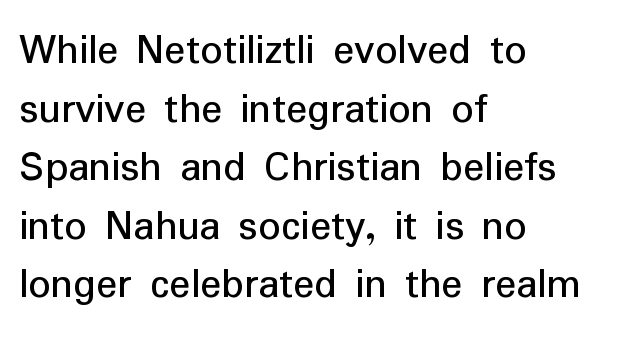
Q: Is the text italic (slanted)? A: No, it is upright.
Q: Is the typeface a serif or a sans-serif typeface? A: Sans-serif.
Q: Is the text underlined? A: No.
Q: How is the paragraph aligned? A: Left-aligned.
Q: Is the spacing between letters normal or unusually wide? A: Normal.
Q: Is the spacing between lines tight, normal or loose? A: Normal.
Q: Width (condensed, normal, or wide)? A: Normal.
Q: Stroke contrast? A: Low.
Q: x-height? A: Medium.
Q: Monospaced? A: No.
